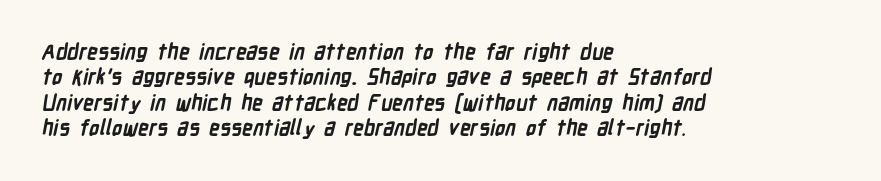
{"bold": "yes", "underline": "no", "align": "left", "line_spacing_ratio": 1.21, "letter_spacing": "normal", "letter_spacing_em": 0.0, "glyph_px": 21}
